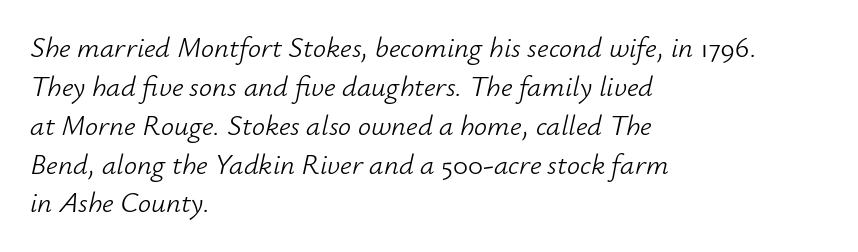
The image shows 29 px light type, italic (leaning right); set left-aligned, normal line spacing (1.34x), normal letter spacing, not underlined; low stroke contrast and a small x-height.
